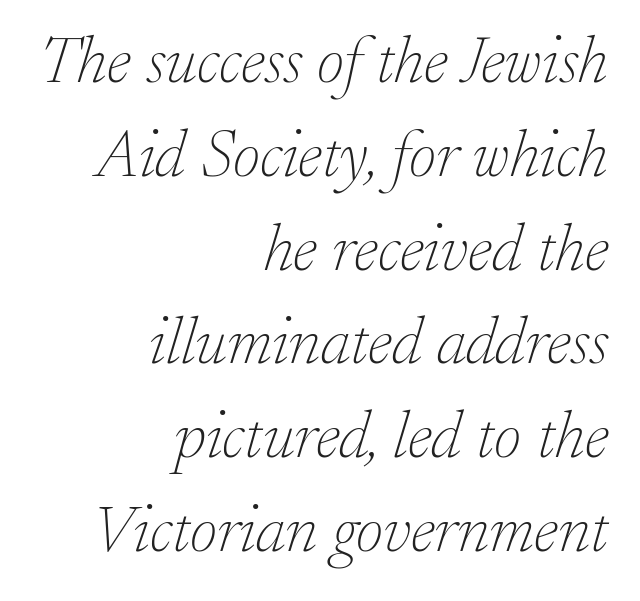
The image shows 67 px thin serif type, italic (leaning right); set right-aligned, normal line spacing (1.4x), normal letter spacing, not underlined; low stroke contrast and a small x-height.
